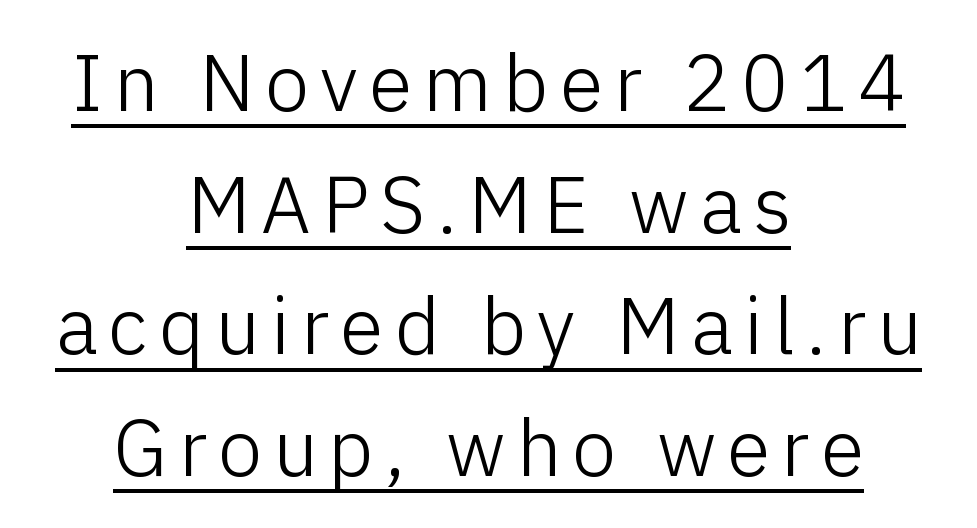
A sans-serif font was chosen for this passage. Looks like regular typesetting: each glyph gets only the width it needs. Does a line run under the words? Yes, clearly. The letters stand upright; this is a roman face.
